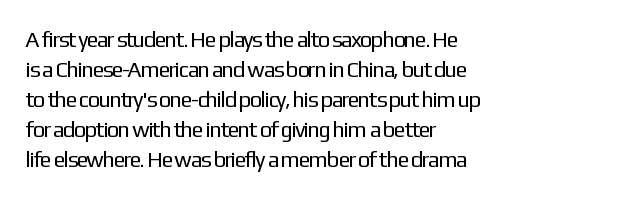
The image shows 22 px text type, upright; set left-aligned, normal line spacing (1.36x), normal letter spacing, not underlined.
